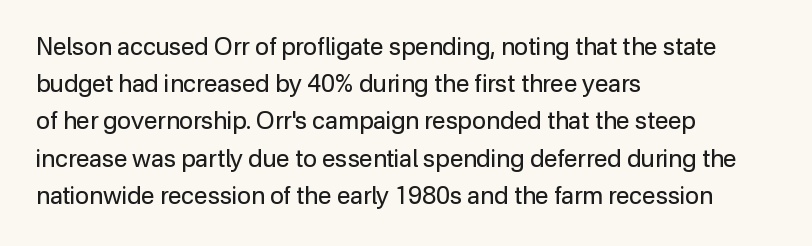
The image shows 24 px text type, upright; set left-aligned, normal line spacing (1.55x), normal letter spacing, not underlined.
